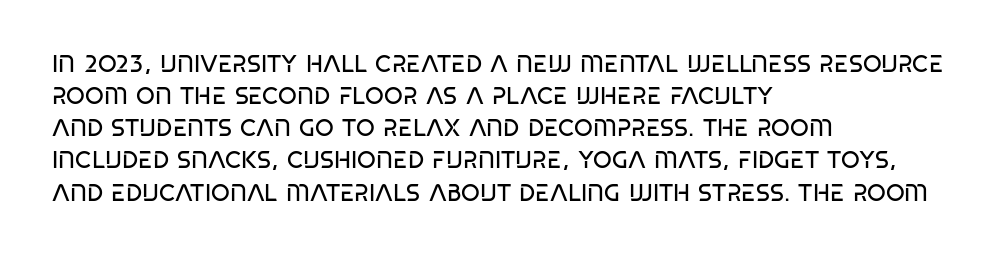
Interline gaps are of average width in this sample. Any mark beneath the type? The region is blank. Visually the block forms a straight wall on the left and a jagged coastline on the right. No heavy texture on the line: the type isn't bold.
